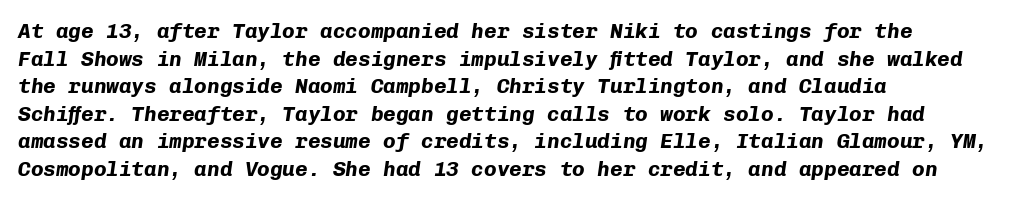
Q: Is the text bold? A: Yes.
Q: Is the text italic (slanted)? A: Yes, it leans right by about 8 degrees.
Q: Is the text underlined? A: No.
Q: How is the paragraph aligned? A: Left-aligned.
Q: Is the spacing between letters normal or unusually wide? A: Normal.
Q: Is the spacing between lines tight, normal or loose? A: Normal.
